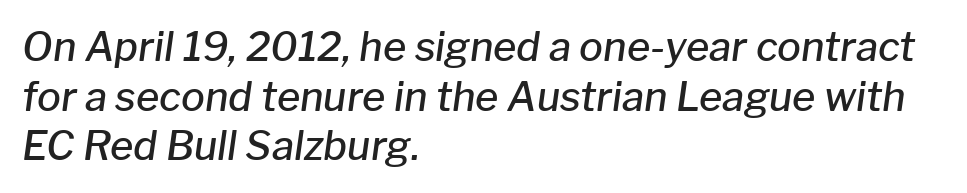
These lines stack with their left ends in a neat column. Is the letter spacing exaggerated? No — it looks like the ordinary default. Note the varied advance widths — an 'i' is clearly narrower than an 'm'. A typesetter would mark this as italic. Look at the stroke-to-counter ratio: somewhat heavy, a semibold.
